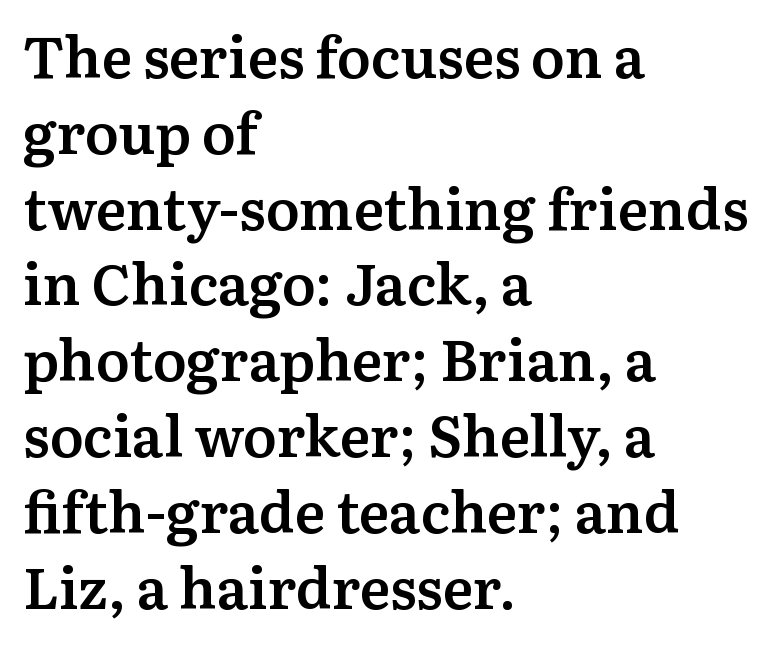
Q: Is the text bold? A: Semi-bold.
Q: Is the text italic (slanted)? A: No, it is upright.
Q: Is the typeface a serif or a sans-serif typeface? A: Serif.
Q: Is the text underlined? A: No.
Q: How is the paragraph aligned? A: Left-aligned.
Q: Is the spacing between letters normal or unusually wide? A: Normal.
Q: Is the spacing between lines tight, normal or loose? A: Normal.
Q: Width (condensed, normal, or wide)? A: Normal.
Q: Stroke contrast? A: Medium.
Q: x-height? A: Medium.
Q: Monospaced? A: No.
